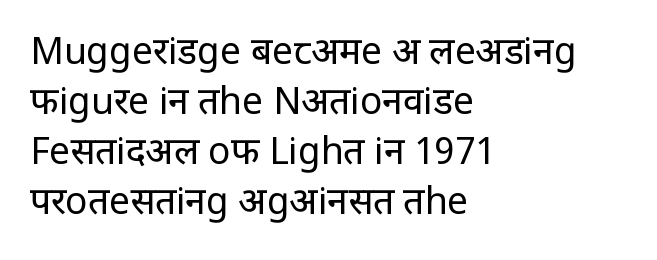
Default kerning and tracking; the words read as compact shapes. Descenders are the only things crossing below the line. Italic? Not at all — the glyphs are vertical. This sample has the flowing, uneven cadence of proportional lettering. Unlike a traditional serif, this face leaves its strokes unadorned.
